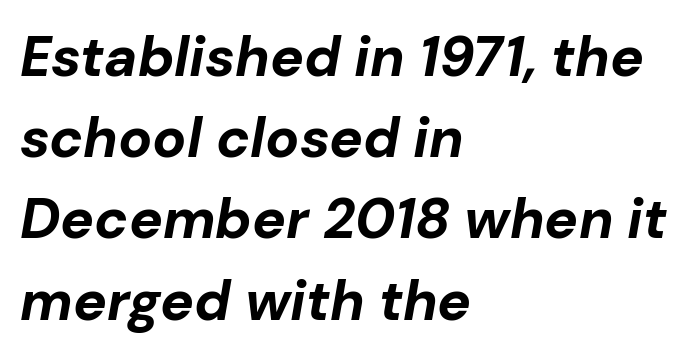
Q: Is the text bold? A: Yes.
Q: Is the text italic (slanted)? A: Yes, it leans right by about 10 degrees.
Q: Is the text underlined? A: No.
Q: How is the paragraph aligned? A: Left-aligned.
Q: Is the spacing between letters normal or unusually wide? A: Normal.
Q: Is the spacing between lines tight, normal or loose? A: Normal.
Q: Width (condensed, normal, or wide)? A: Normal.
Q: Stroke contrast? A: Low.
Q: x-height? A: Medium.
Q: Monospaced? A: No.
